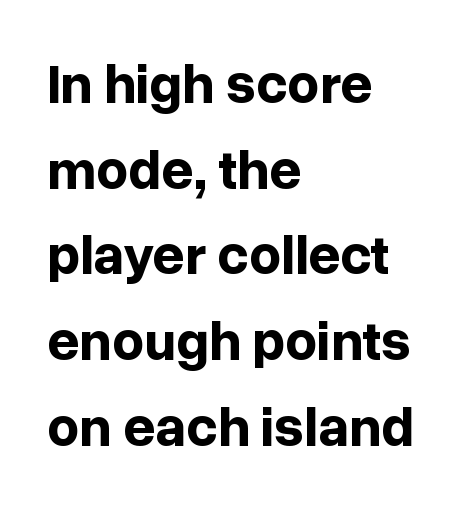
The letters stand straight up with perfectly vertical stems. The letters advance in unequal steps, a hallmark of proportional type. Type style note: lacks serifs. Between one letter and the next there's only the usual sliver of space.
